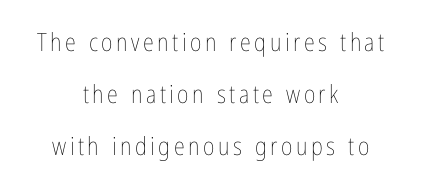
Q: Is the text bold? A: No.
Q: Is the text italic (slanted)? A: No, it is upright.
Q: Is the text underlined? A: No.
Q: How is the paragraph aligned? A: Centered.
Q: Is the spacing between lines tight, normal or loose? A: Loose.
